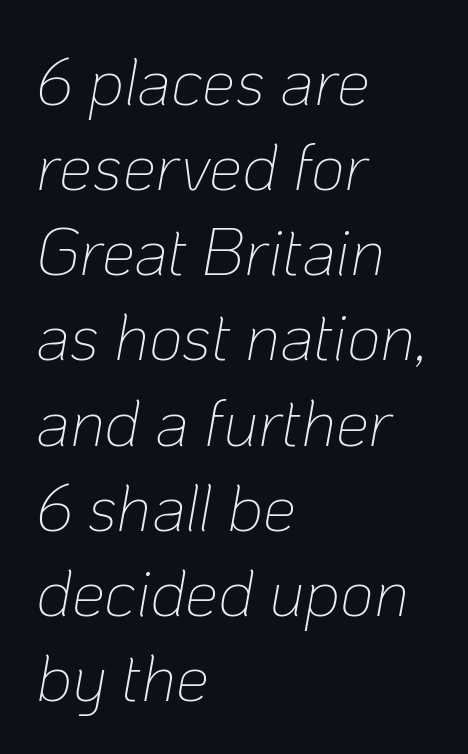
The image shows 66 px thin type, italic (leaning right); set left-aligned, normal line spacing (1.29x), normal letter spacing, not underlined; low stroke contrast and a medium x-height.
